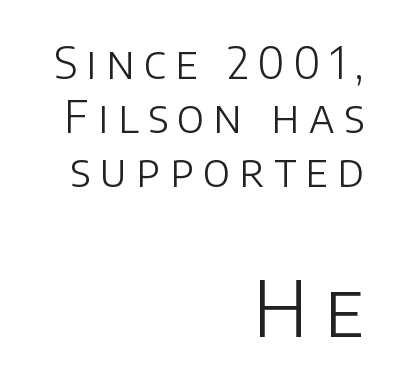
The image shows 77 px light sans-serif type, upright; set right-aligned, line spacing 1.23x, unusually wide letter spacing (+0.21 em), not underlined; the second (bottom) block is 1.75x larger; low stroke contrast and a large x-height.
